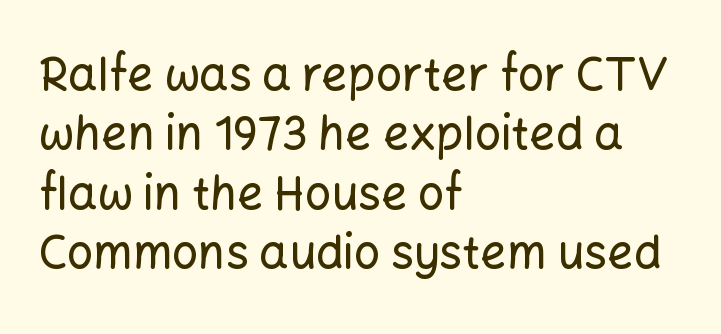
{"serif": "no", "italic": "no", "width": "normal", "stroke_contrast": "low", "x_height": "medium", "monospaced": "no", "underline": "no", "align": "left", "line_spacing": "normal", "line_spacing_ratio": 1.29, "letter_spacing": "normal", "letter_spacing_em": 0.0, "glyph_px": 46}
